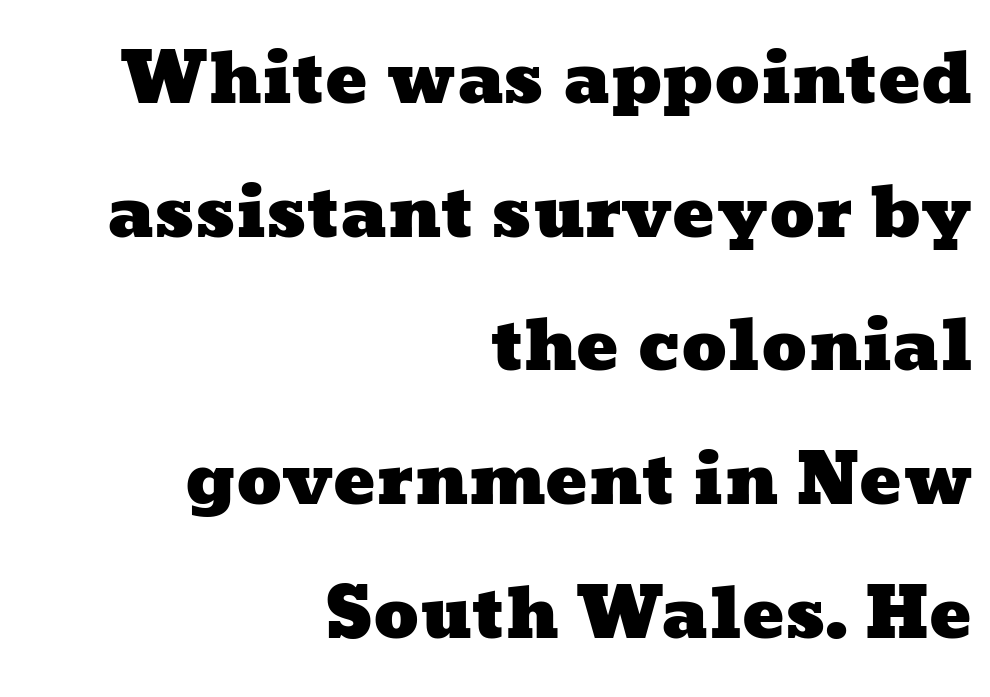
Q: Is the text underlined? A: No.
Q: How is the paragraph aligned? A: Right-aligned.
Q: Is the spacing between letters normal or unusually wide? A: Normal.
Q: Is the spacing between lines tight, normal or loose? A: Loose.
Q: Width (condensed, normal, or wide)? A: Wide.
Q: Stroke contrast? A: Low.
Q: x-height? A: Medium.
Q: Monospaced? A: No.
